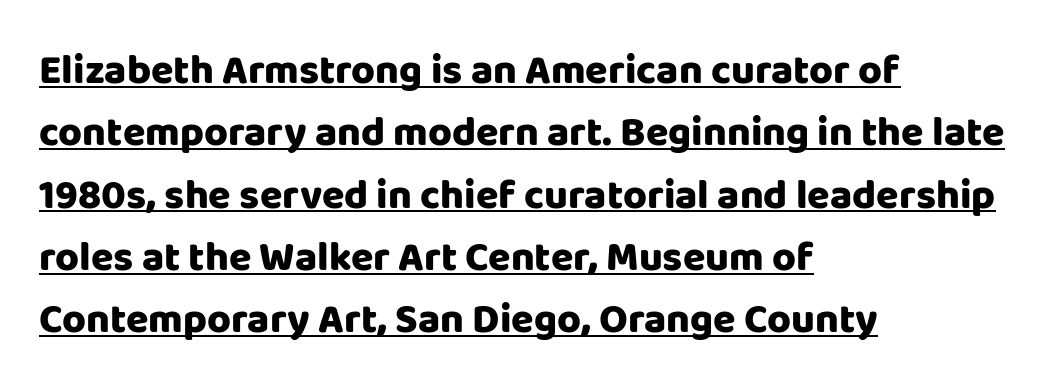
The image shows 41 px heavy sans-serif type, upright; set left-aligned, normal line spacing (1.52x), normal letter spacing, underlined; low stroke contrast and a large x-height.
